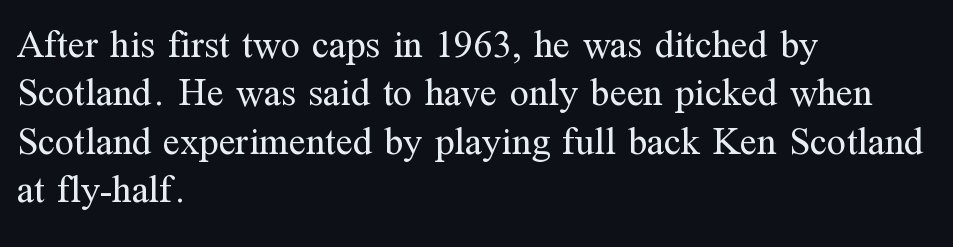
The image shows 39 px regular-weight serif type, upright; set left-aligned, line spacing 1.24x, normal letter spacing, not underlined; medium stroke contrast and a medium x-height.
